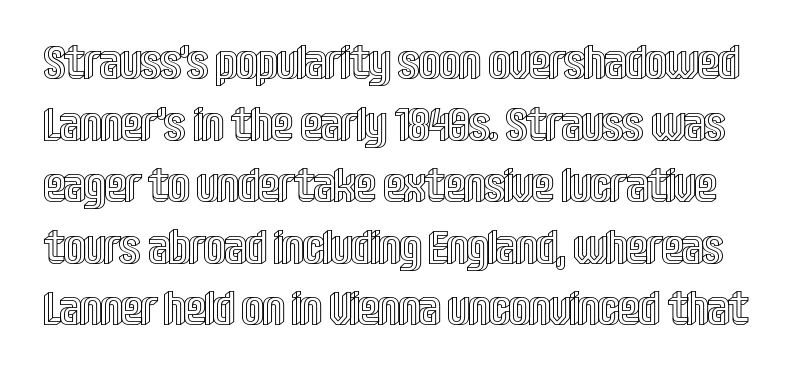
The image shows 47 px condensed type, upright; set normal line spacing (1.31x), normal letter spacing, not underlined; a large x-height.
